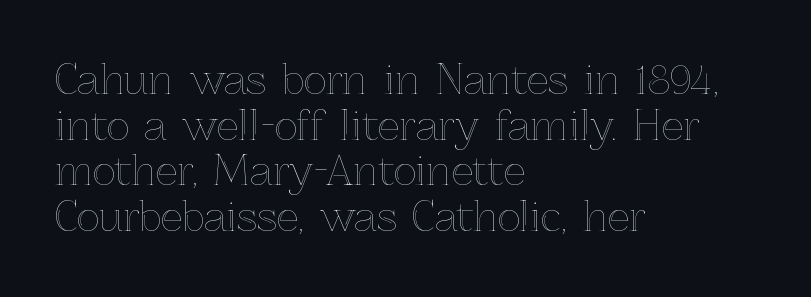
The image shows 39 px text type, upright; set left-aligned, line spacing 1.17x, normal letter spacing, not underlined; a medium x-height.
